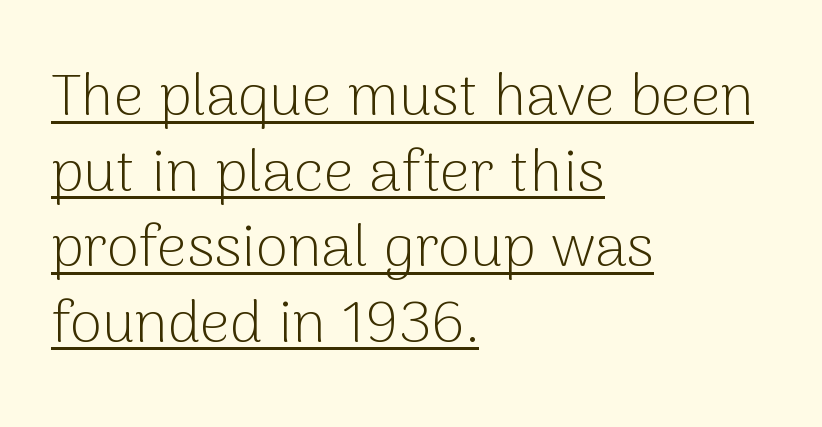
Beneath each row of characters lies a ruled line. Students, note that the glyphs here touch the page at normal intervals. Classification — sans serif. Varying glyph widths throughout — classic text-font behaviour. Weight: not bold — regular or lighter. Posture: straight, roman, zero tilt.
